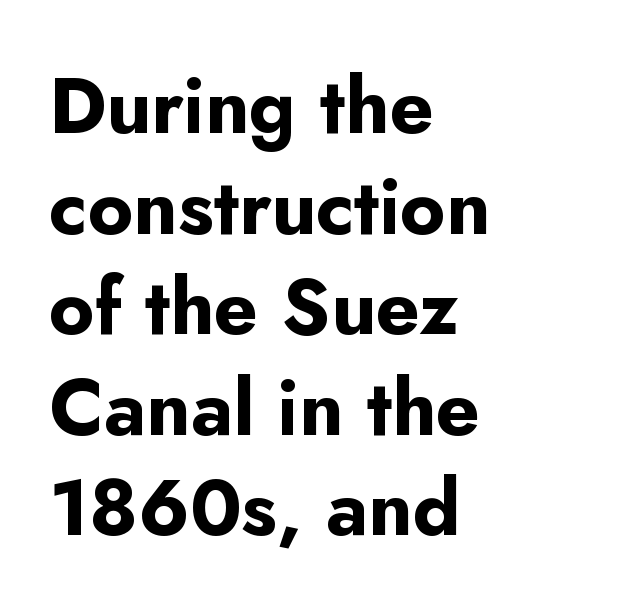
The line-height multiplier appears to be the usual default. The face used here is rendered with its standard letterfit. Notice how the passage keeps a crisp vertical edge on the left only. Unlike italic type, these characters show no tilt at all. Here the designer chose a conventional face with non-uniform glyph widths.
